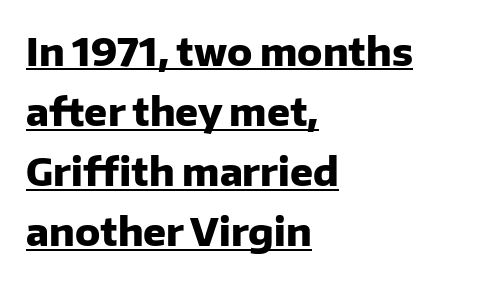
The image shows 38 px heavy sans-serif type, upright; set left-aligned, normal line spacing (1.58x), normal letter spacing, underlined; low stroke contrast and a medium x-height.
